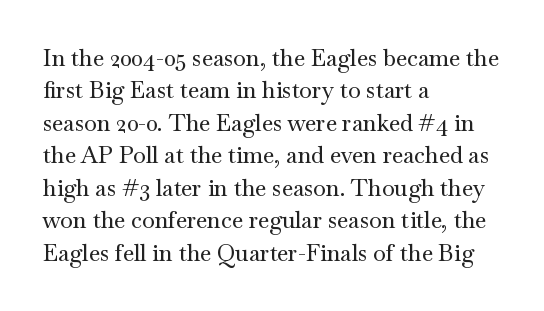
The image shows 23 px text type, upright; set left-aligned, normal line spacing (1.41x), normal letter spacing, not underlined.
